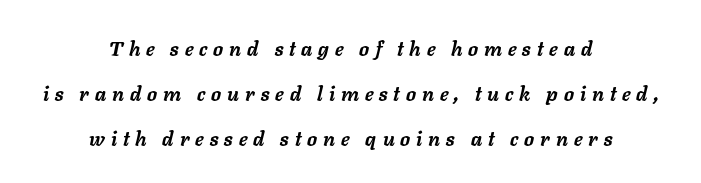
{"italic": "yes", "lean": "right", "slant_degrees": 11, "bold": "yes", "underline": "no", "align": "center", "line_spacing": "loose", "line_spacing_ratio": 2.26, "letter_spacing": "wide", "letter_spacing_em": 0.3, "glyph_px": 20}
